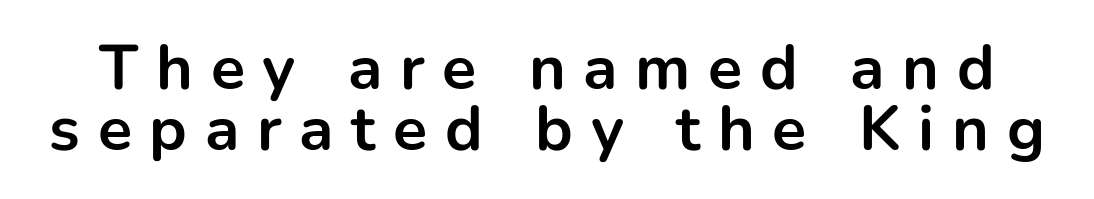
{"serif": "no", "italic": "no", "bold": "yes", "weight": "bold", "width": "normal", "stroke_contrast": "low", "x_height": "medium", "monospaced": "no", "underline": "no", "line_spacing": "tight", "line_spacing_ratio": 0.97, "letter_spacing": "wide", "letter_spacing_em": 0.28, "glyph_px": 63}
